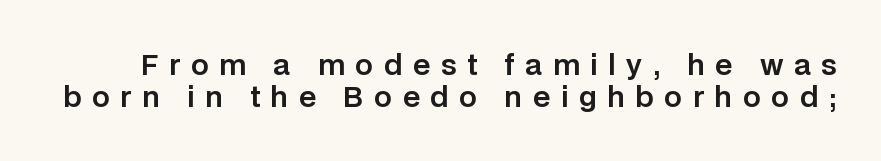
The passage shown is typeset with a sans-serif family. Here the designer chose a conventional face with non-uniform glyph widths. Look at the tracking — it's clearly loosened, letters drifting apart. The zone under the glyphs is completely vacant.
